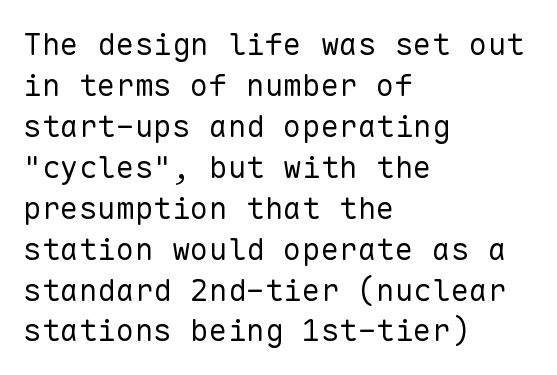
The image shows 31 px regular-weight sans-serif type, upright, monospaced; set left-aligned, normal line spacing (1.32x), normal letter spacing, not underlined; low stroke contrast and a medium x-height.
